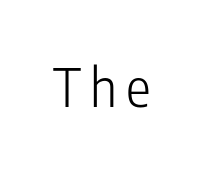
Q: Is the text bold? A: No.
Q: Is the text italic (slanted)? A: No, it is upright.
Q: Is the typeface a serif or a sans-serif typeface? A: Sans-serif.
Q: Is the text underlined? A: No.
Q: Width (condensed, normal, or wide)? A: Condensed.
Q: Stroke contrast? A: Low.
Q: x-height? A: Medium.
Q: Monospaced? A: No.
